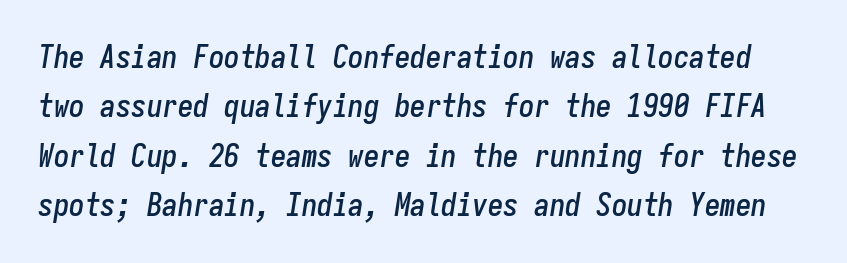
The image shows 31 px condensed type, italic (leaning right), monospaced; set normal line spacing (1.59x), normal letter spacing, not underlined; low stroke contrast and a medium x-height.
